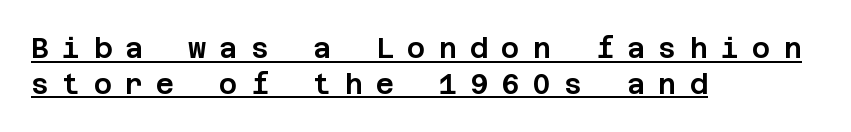
Q: Is the text italic (slanted)? A: No, it is upright.
Q: Is the typeface a serif or a sans-serif typeface? A: Sans-serif.
Q: Is the text underlined? A: Yes.
Q: How is the paragraph aligned? A: Left-aligned.
Q: Is the spacing between letters normal or unusually wide? A: Unusually wide.
Q: Is the spacing between lines tight, normal or loose? A: Normal.
Q: Width (condensed, normal, or wide)? A: Normal.
Q: Stroke contrast? A: Low.
Q: x-height? A: Large.
